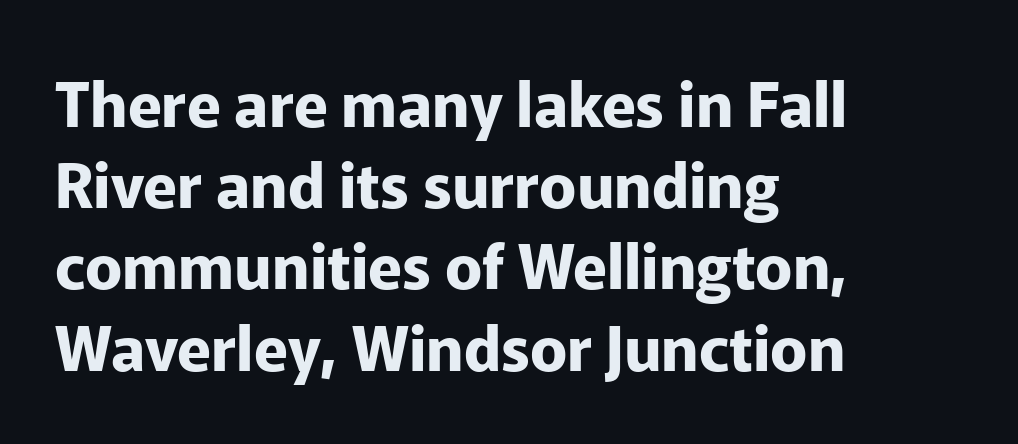
Type style note: lacks serifs. Quick note: interline space is typical. Rendered with straight, roman letterforms. Each letter keeps its own natural width here, so spacing adapts to shape. Nobody touched the tracking dial on this one. The sample has been set heavy, in full bold.
